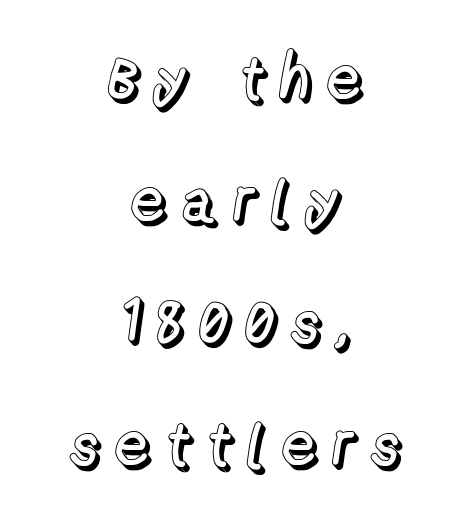
Spacing verdict: proportional, widths tailored to each character. This sample trades compactness for vertical openness between lines. Visually the block forms a symmetrical silhouette, jagged on both flanks. Unmarked baselines from the first word to the last.
